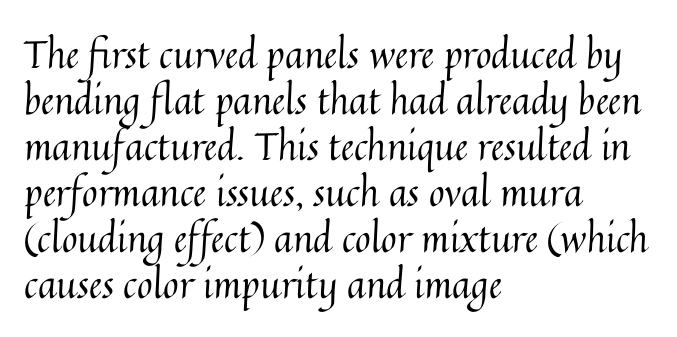
Q: Is the text bold? A: No.
Q: Is the text underlined? A: No.
Q: How is the paragraph aligned? A: Left-aligned.
Q: Is the spacing between letters normal or unusually wide? A: Normal.
Q: Width (condensed, normal, or wide)? A: Normal.
Q: Stroke contrast? A: Medium.
Q: x-height? A: Medium.
Q: Monospaced? A: No.
